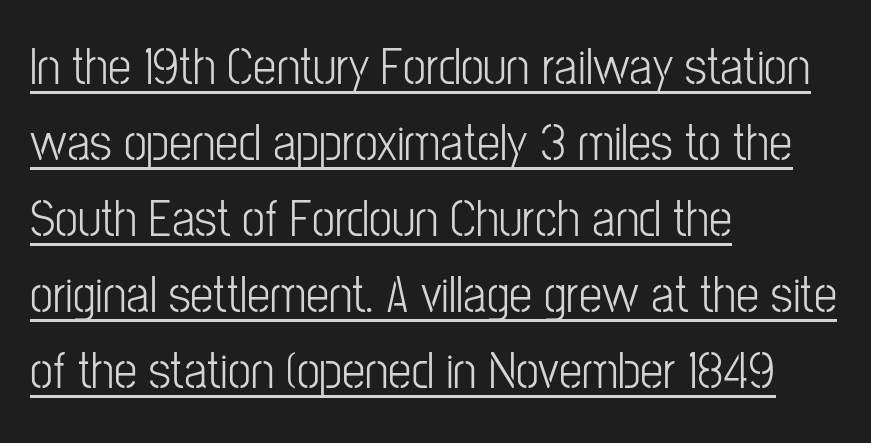
The image shows 52 px condensed sans-serif type, upright; set left-aligned, normal line spacing (1.46x), normal letter spacing, underlined; low stroke contrast and a medium x-height.
